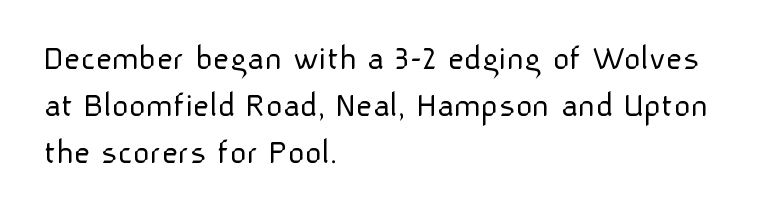
Q: Is the text bold? A: No.
Q: Is the text italic (slanted)? A: No, it is upright.
Q: Is the typeface a serif or a sans-serif typeface? A: Sans-serif.
Q: Is the text underlined? A: No.
Q: How is the paragraph aligned? A: Left-aligned.
Q: Is the spacing between letters normal or unusually wide? A: Normal.
Q: Is the spacing between lines tight, normal or loose? A: Normal.
Q: Width (condensed, normal, or wide)? A: Normal.
Q: Stroke contrast? A: Low.
Q: x-height? A: Medium.
Q: Monospaced? A: No.
